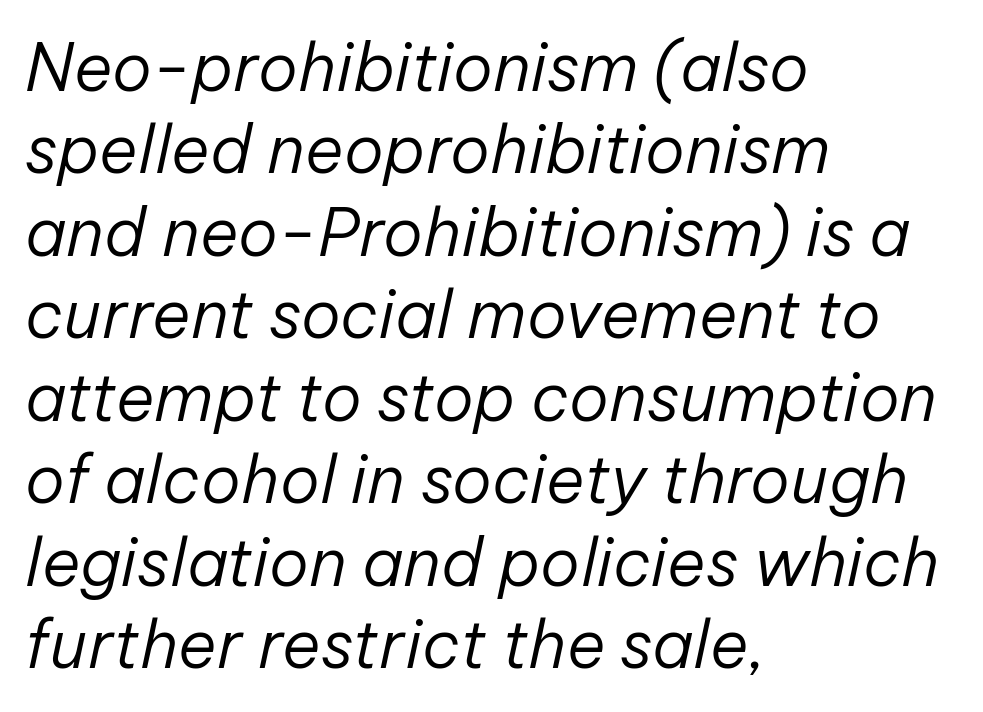
{"italic": "yes", "lean": "right", "slant_degrees": 12, "bold": "no", "weight": "regular", "width": "normal", "stroke_contrast": "low", "x_height": "medium", "monospaced": "no", "underline": "no", "align": "left", "line_spacing": "normal", "line_spacing_ratio": 1.25, "letter_spacing": "normal", "letter_spacing_em": 0.0, "glyph_px": 66}
